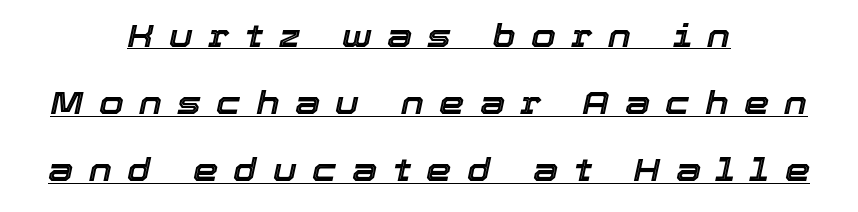
The rendering uses natural spacing where letterforms have individual widths. This block would shrink considerably if given ordinary leading; it's expanded now. Each line is balanced around a shared central axis. Italic: yes, the glyphs are oblique.
